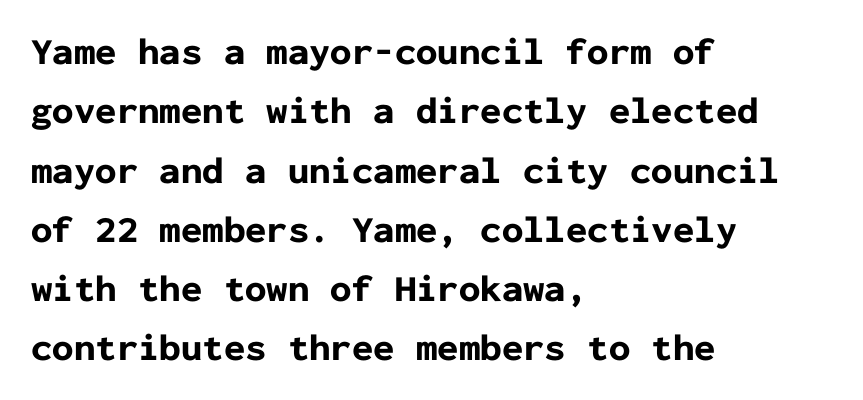
{"serif": "no", "italic": "no", "bold": "yes", "weight": "bold", "width": "normal", "stroke_contrast": "low", "x_height": "medium", "monospaced": "yes", "underline": "no", "align": "left", "line_spacing": "normal", "line_spacing_ratio": 1.56, "letter_spacing": "normal", "letter_spacing_em": 0.0, "glyph_px": 38}
